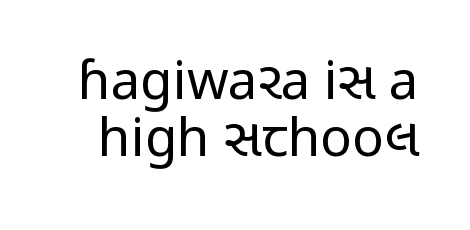
Summary of weight: not heavy and not bold. Type without underlining. Quick note: interline space is minimal. A typesetter would call this proportional, since set widths differ per character. Typographically, this falls in the sans-serif category. The tracking reads as untouched default to a designer's eye.
